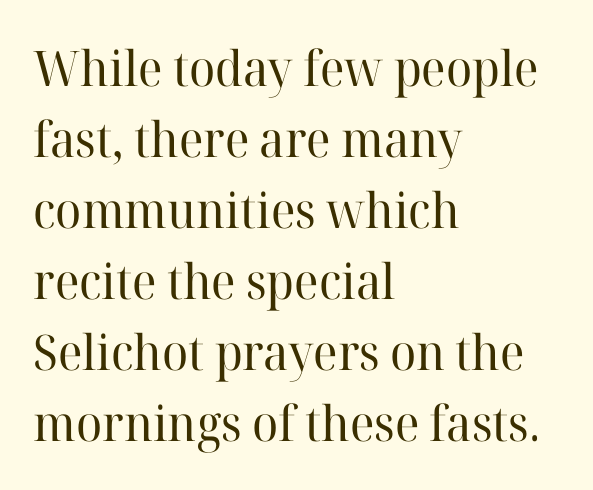
The image shows 49 px regular-weight serif type, upright; set left-aligned, normal line spacing (1.45x), normal letter spacing, not underlined; high stroke contrast and a medium x-height.
